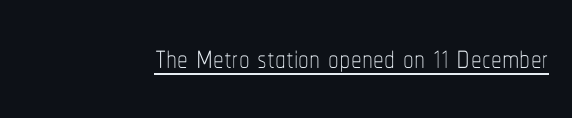
Q: Is the text bold? A: No.
Q: Is the text italic (slanted)? A: No, it is upright.
Q: Is the text underlined? A: Yes.
Q: Is the spacing between letters normal or unusually wide? A: Normal.
Q: Width (condensed, normal, or wide)? A: Condensed.
Q: Stroke contrast? A: Low.
Q: x-height? A: Medium.
Q: Monospaced? A: No.
